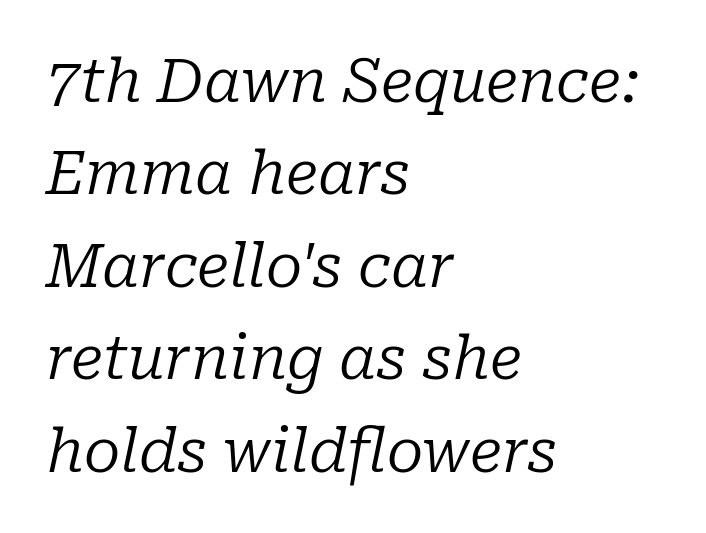
The image shows 60 px regular-weight serif type, italic (leaning right); set left-aligned, normal line spacing (1.54x), normal letter spacing, not underlined; low stroke contrast and a medium x-height.
